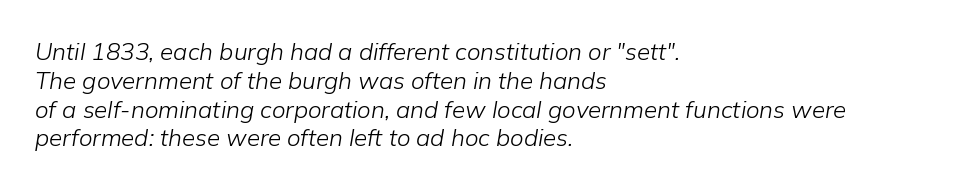
{"italic": "yes", "lean": "right", "slant_degrees": 9, "bold": "no", "underline": "no", "align": "left", "line_spacing_ratio": 1.2, "letter_spacing": "normal", "letter_spacing_em": 0.0, "glyph_px": 24}
